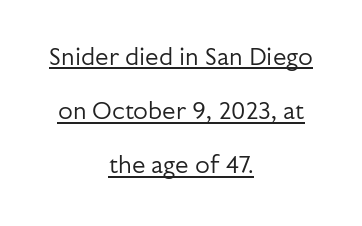
{"italic": "no", "bold": "no", "underline": "yes", "align": "center", "line_spacing": "loose", "line_spacing_ratio": 2.26, "letter_spacing": "normal", "letter_spacing_em": 0.0, "glyph_px": 24}
